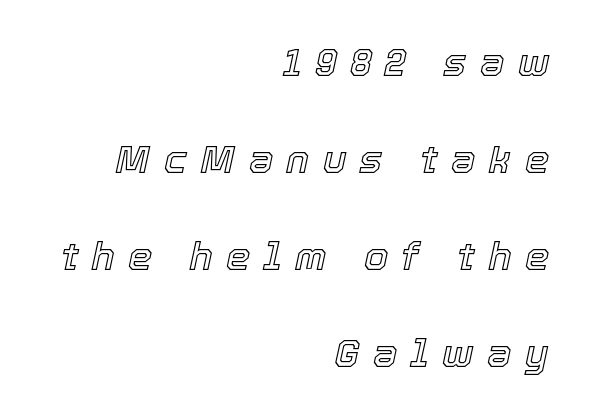
The image shows 39 px text type, italic (leaning right); set right-aligned, loose line spacing (2.49x), unusually wide letter spacing (+0.34 em), not underlined; a medium x-height.
